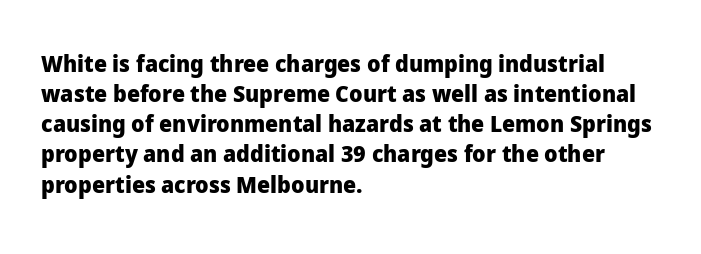
Q: Is the text bold? A: Yes.
Q: Is the text italic (slanted)? A: No, it is upright.
Q: Is the text underlined? A: No.
Q: How is the paragraph aligned? A: Left-aligned.
Q: Is the spacing between letters normal or unusually wide? A: Normal.
Q: Is the spacing between lines tight, normal or loose? A: Normal.
